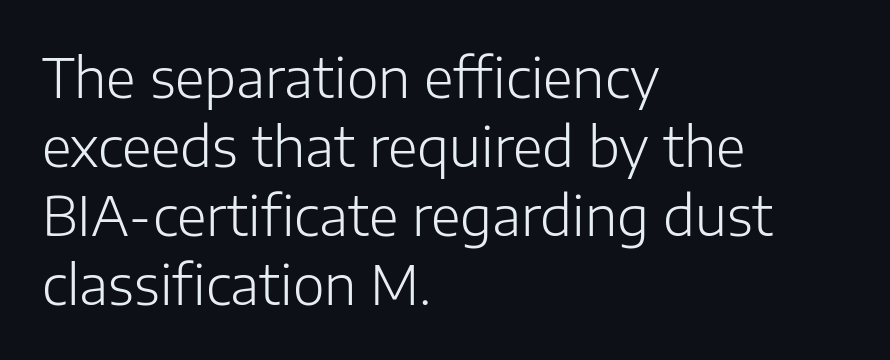
The image shows 54 px light sans-serif type, upright; set left-aligned, normal line spacing (1.28x), normal letter spacing, not underlined; low stroke contrast and a medium x-height.
